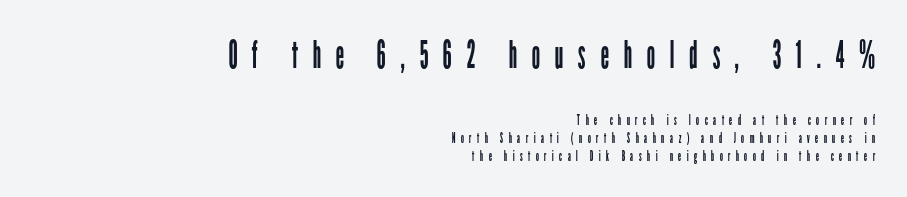
The image shows 38 px regular-weight, condensed sans-serif type, upright; set right-aligned, normal line spacing (1.28x), unusually wide letter spacing (+0.38 em), not underlined; the first (top) block is 2.71x larger; low stroke contrast and a medium x-height.
